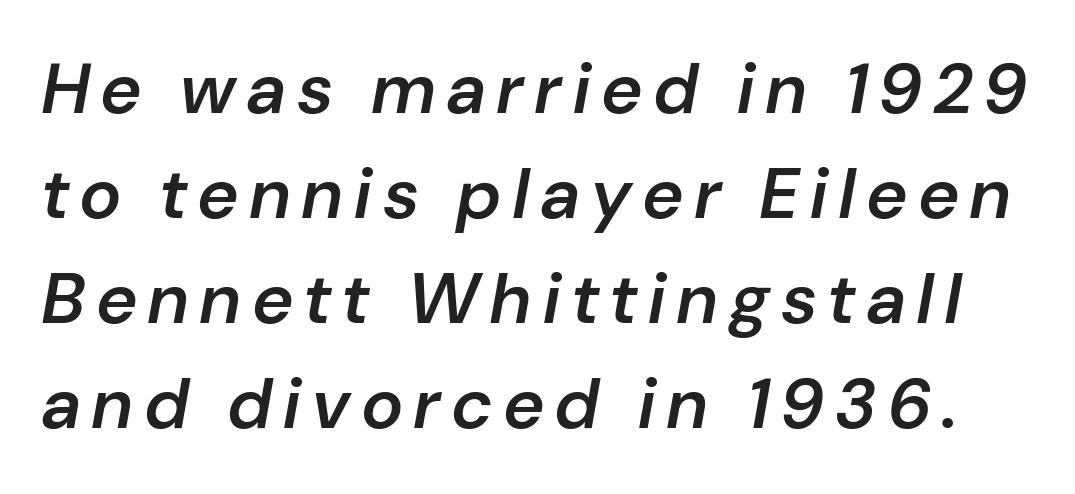
{"italic": "yes", "lean": "right", "slant_degrees": 10, "bold": "semi", "weight": "semibold", "width": "normal", "stroke_contrast": "low", "x_height": "medium", "monospaced": "no", "underline": "no", "line_spacing": "normal", "line_spacing_ratio": 1.48, "glyph_px": 71}
